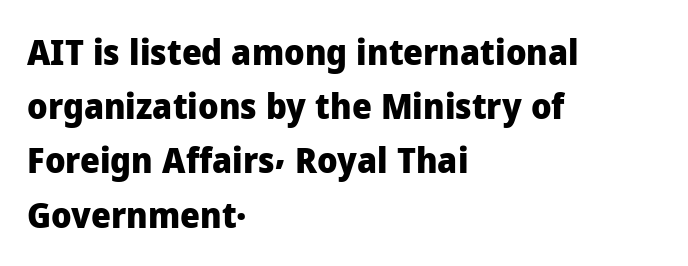
{"serif": "no", "italic": "no", "bold": "yes", "weight": "heavy", "width": "normal", "stroke_contrast": "low", "x_height": "medium", "monospaced": "no", "underline": "no", "align": "left", "line_spacing": "normal", "line_spacing_ratio": 1.55, "letter_spacing": "normal", "letter_spacing_em": 0.0, "glyph_px": 35}
